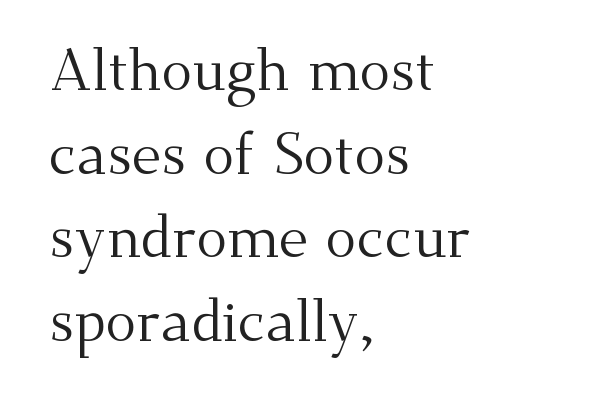
Q: Is the text bold? A: No.
Q: Is the text italic (slanted)? A: No, it is upright.
Q: Is the typeface a serif or a sans-serif typeface? A: Serif.
Q: Is the text underlined? A: No.
Q: How is the paragraph aligned? A: Left-aligned.
Q: Is the spacing between letters normal or unusually wide? A: Normal.
Q: Is the spacing between lines tight, normal or loose? A: Normal.
Q: Width (condensed, normal, or wide)? A: Normal.
Q: Stroke contrast? A: Medium.
Q: x-height? A: Small.
Q: Monospaced? A: No.
